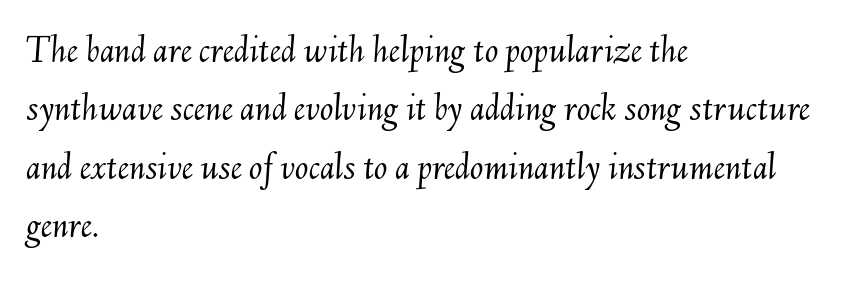
The image shows 40 px light type, italic (leaning right); set left-aligned, normal line spacing (1.46x), normal letter spacing, not underlined; medium stroke contrast and a small x-height.
